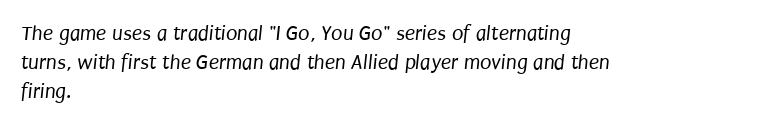
The image shows 21 px text type; set left-aligned, normal line spacing (1.38x), normal letter spacing, not underlined.
